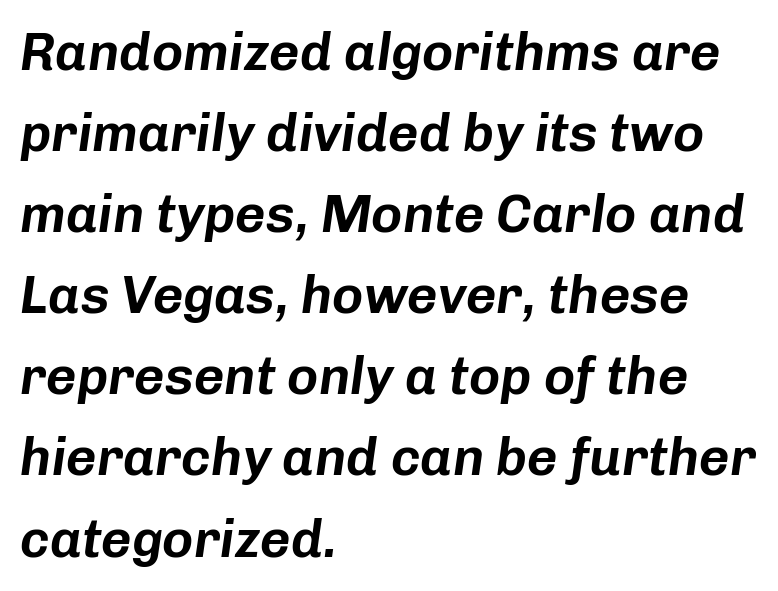
Varying glyph widths throughout — classic text-font behaviour. The whole block is typeset with a tilt. Horizontal alignment here is leftward, the default for most running prose. The letterforms sit shoulder to shoulder at normal distance.
